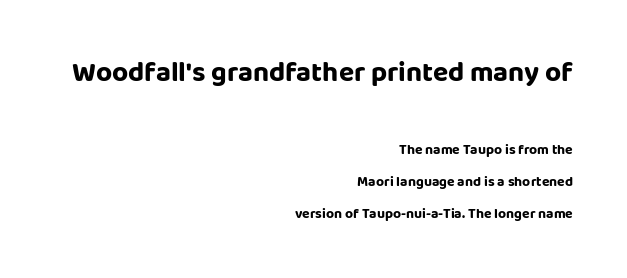
The face used here is rendered with its standard letterfit. Are there feet on the stems? There aren't — it's a sans. Nope, not italic — everything's standing straight. How would I describe the line gaps? Wide and relaxed.
